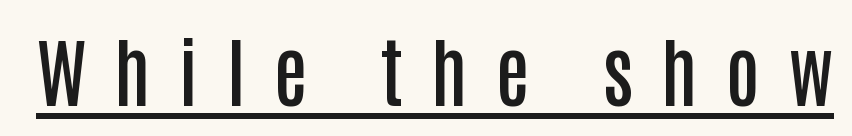
Q: Is the text bold? A: Semi-bold.
Q: Is the text italic (slanted)? A: No, it is upright.
Q: Is the typeface a serif or a sans-serif typeface? A: Sans-serif.
Q: Is the text underlined? A: Yes.
Q: Is the spacing between letters normal or unusually wide? A: Unusually wide.
Q: Width (condensed, normal, or wide)? A: Condensed.
Q: Stroke contrast? A: Low.
Q: x-height? A: Large.
Q: Monospaced? A: No.
